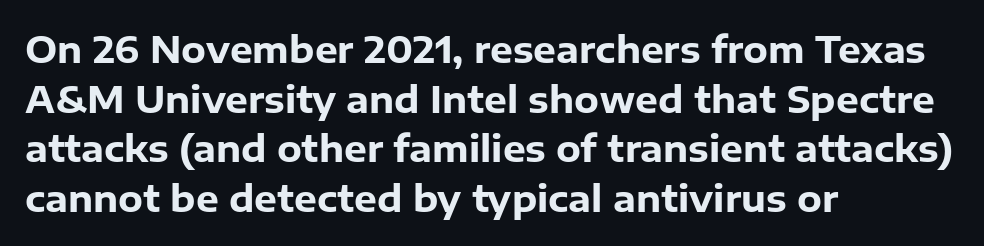
Serifs: no, the terminals of the letterforms are clean. The lines are quadded left. Stroke thickness is high; the sample reads as a true bold. One glance says typical: line gaps are just what's usual. Think of a printed novel: that variable character pitch is what you see here.
